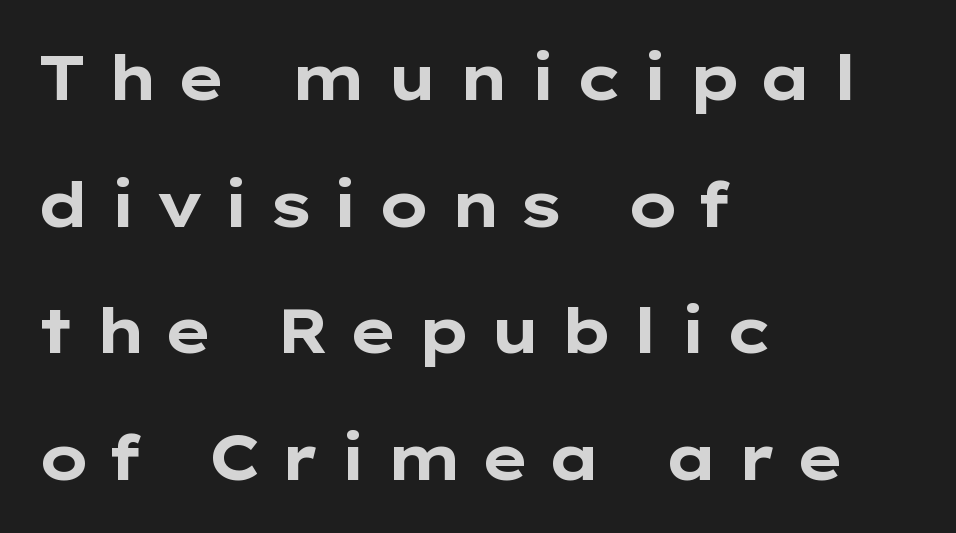
The sample has been set heavy, in full bold. Every stem runs plumb, perpendicular to the baseline. Successive baselines arrive slowly, with a big drop between each. The lines are quadded left.
